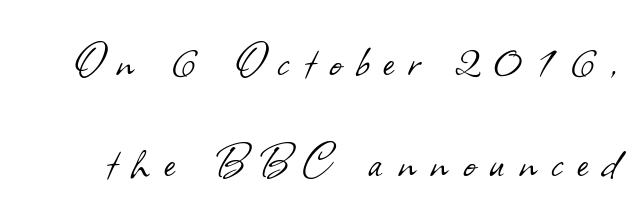
A typesetter would call this proportional, since set widths differ per character. No letter is thick-stroked: the sample isn't bold. Compared with typical paragraphs, the rows here are farther apart. The glyphs are unaccompanied by any horizontal stroke below them. There is plenty of visible air inserted between adjacent glyphs. Examine the stroke ends and you'll find no serifs.
